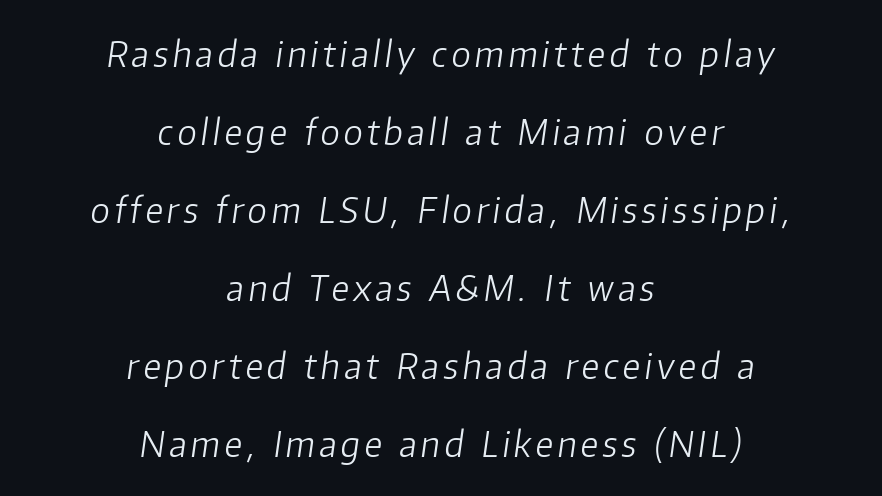
Reading down the column, the eye jumps a long way to each next line. Counters stay open thanks to moderate or lighter strokes. Slanted lettering throughout. Do the characters align in a grid? No, the font is proportional. Anything drawn beneath the words? Only blank space.
